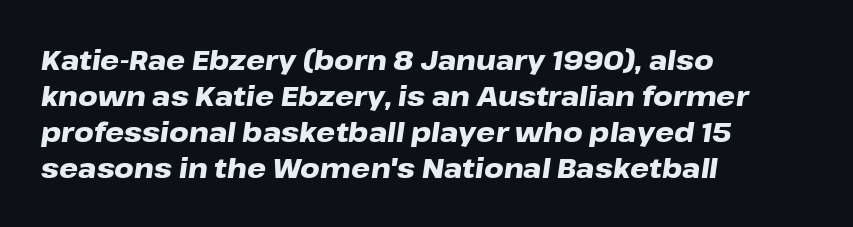
Q: Is the text bold? A: Yes.
Q: Is the text italic (slanted)? A: Yes, it leans right by about 8 degrees.
Q: Is the text underlined? A: No.
Q: How is the paragraph aligned? A: Left-aligned.
Q: Is the spacing between letters normal or unusually wide? A: Normal.
Q: Is the spacing between lines tight, normal or loose? A: Normal.
